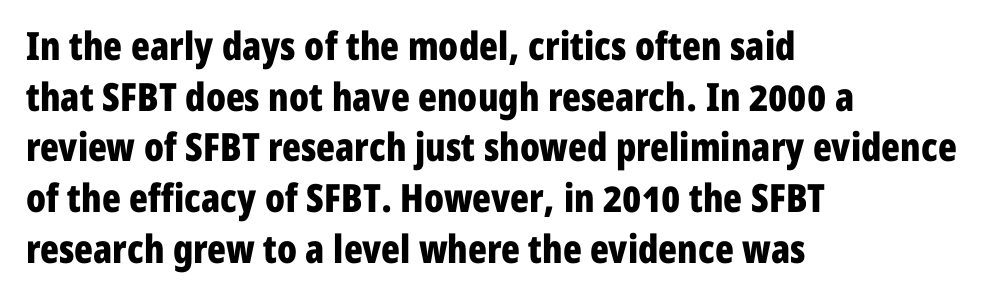
Strong, thick strokes mark this as bold type. Italic? Not at all — the glyphs are vertical. This rendering features lettering with no underline. Glyph-to-glyph distance matches everyday printed text.
